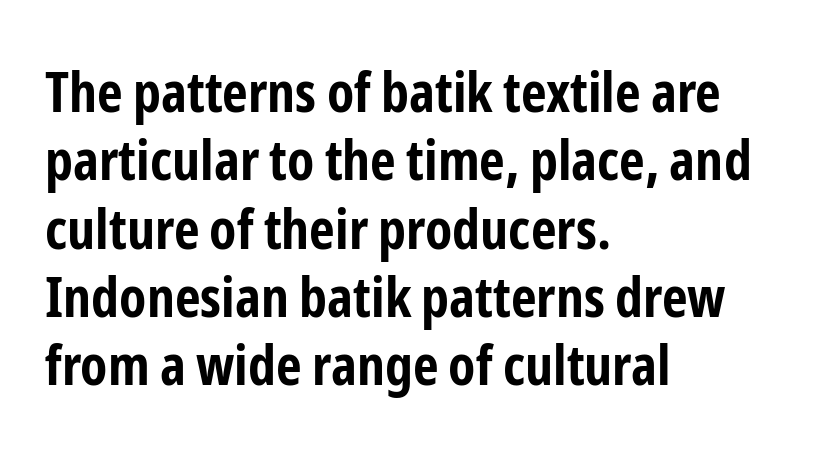
The image shows 56 px bold, condensed sans-serif type, upright; set left-aligned, line spacing 1.22x, normal letter spacing, not underlined; low stroke contrast and a medium x-height.
